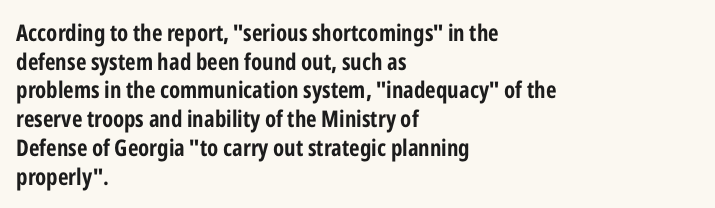
{"italic": "no", "bold": "yes", "underline": "no", "align": "left", "line_spacing": "normal", "line_spacing_ratio": 1.25, "letter_spacing": "normal", "letter_spacing_em": 0.0, "glyph_px": 23}
